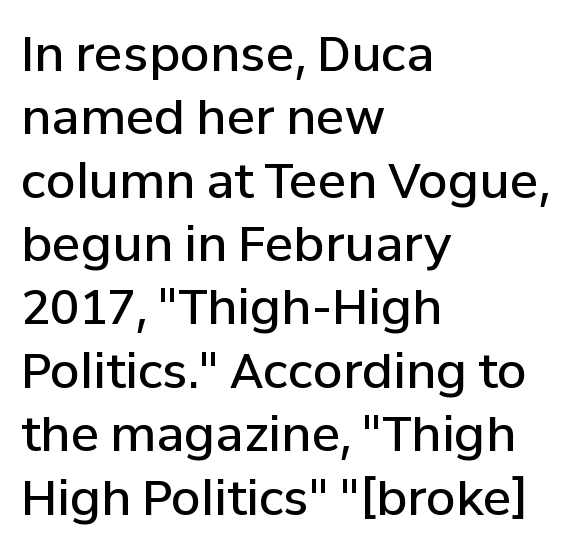
The letterforms sit shoulder to shoulder at normal distance. Are there feet on the stems? There aren't — it's a sans. Descender tails drop into unmarked territory. The rendering uses natural spacing where letterforms have individual widths. The passage shown is semibold, sitting just below true bold. The rendering anchors every line to the left-hand side.
